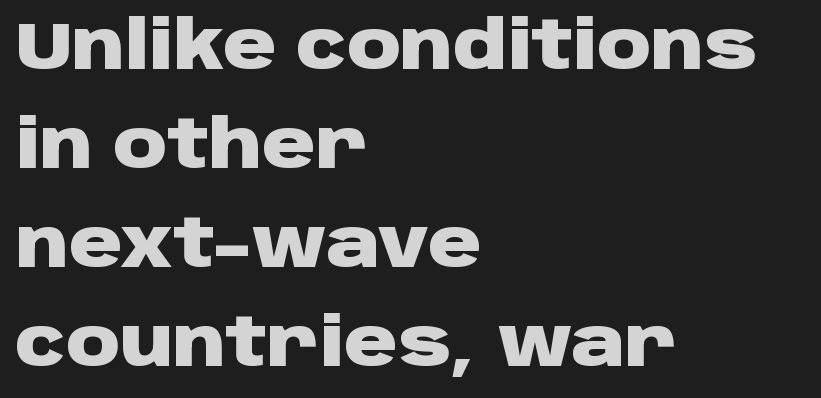
{"serif": "no", "italic": "no", "bold": "yes", "weight": "heavy", "width": "wide", "stroke_contrast": "low", "x_height": "large", "monospaced": "no", "underline": "no", "align": "left", "line_spacing": "normal", "line_spacing_ratio": 1.5, "letter_spacing": "normal", "letter_spacing_em": 0.0, "glyph_px": 66}
